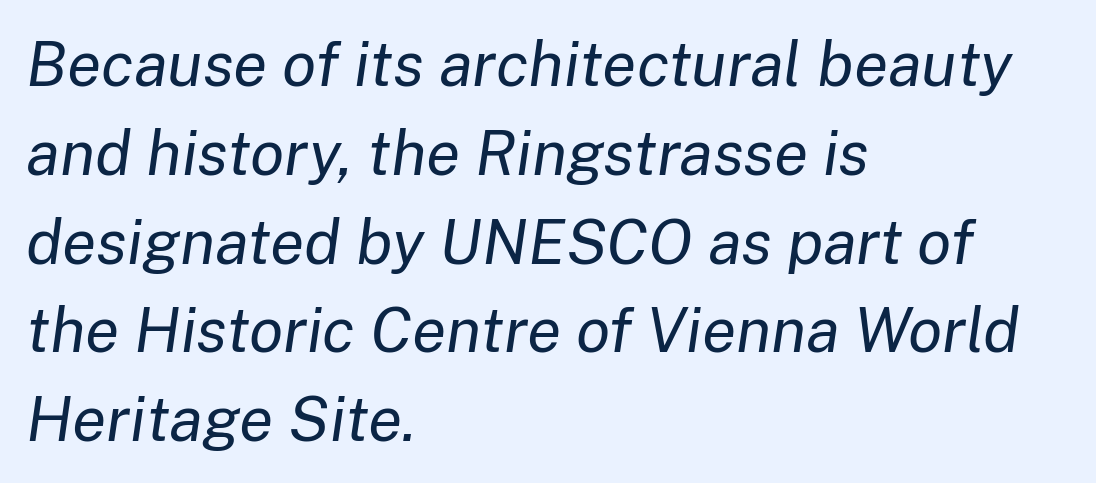
The line texture is even and compact thanks to regular tracking. Leading matches the norm, producing a regular column. Weight: in the light-to-regular range. The typesetter chose a ragged-right arrangement here. Think of a printed novel: that variable character pitch is what you see here. You can tell it's italic because the verticals aren't actually vertical.
